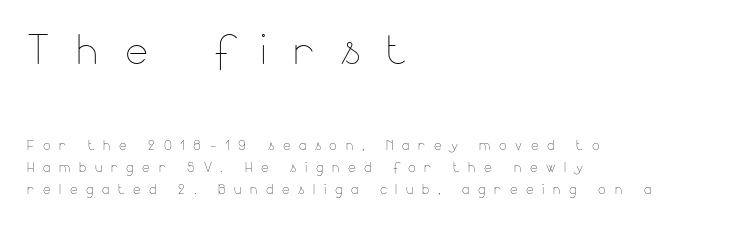
{"italic": "no", "bold": "no", "weight": "thin", "width": "normal", "stroke_contrast": "low", "x_height": "small", "monospaced": "no", "underline": "no", "align": "left", "line_spacing_ratio": 1.22, "letter_spacing": "wide", "letter_spacing_em": 0.48, "larger_block": "first", "size_ratio": 3.06, "glyph_px": 55}
